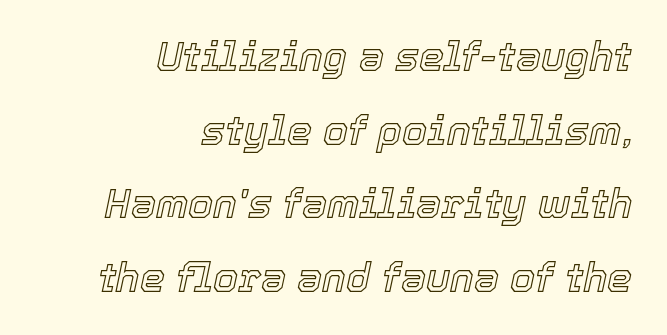
{"italic": "yes", "lean": "right", "slant_degrees": 12, "width": "normal", "x_height": "medium", "monospaced": "no", "underline": "no", "align": "right", "line_spacing_ratio": 1.84, "letter_spacing": "normal", "letter_spacing_em": 0.0, "glyph_px": 40}
